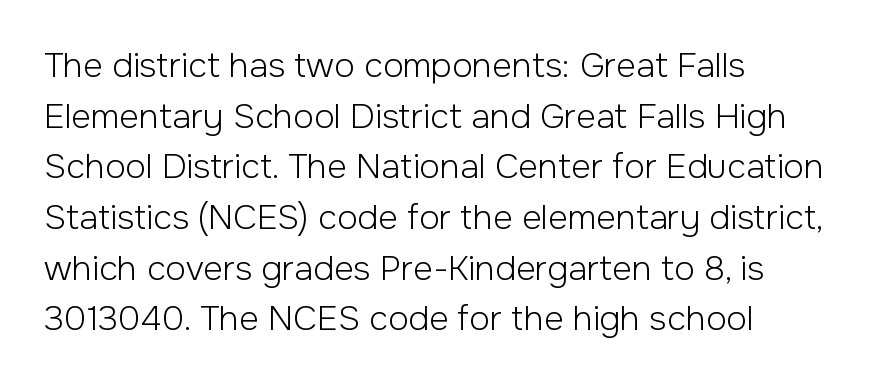
The image shows 34 px light sans-serif type, upright; set left-aligned, normal line spacing (1.49x), normal letter spacing, not underlined; low stroke contrast and a medium x-height.
